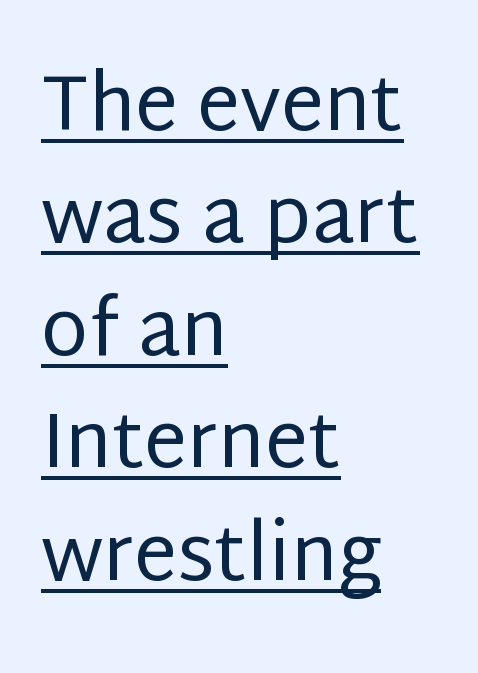
{"serif": "no", "italic": "no", "bold": "no", "weight": "regular", "width": "normal", "stroke_contrast": "low", "x_height": "large", "monospaced": "no", "underline": "yes", "align": "left", "line_spacing": "normal", "line_spacing_ratio": 1.46, "letter_spacing": "normal", "letter_spacing_em": 0.0, "glyph_px": 77}
